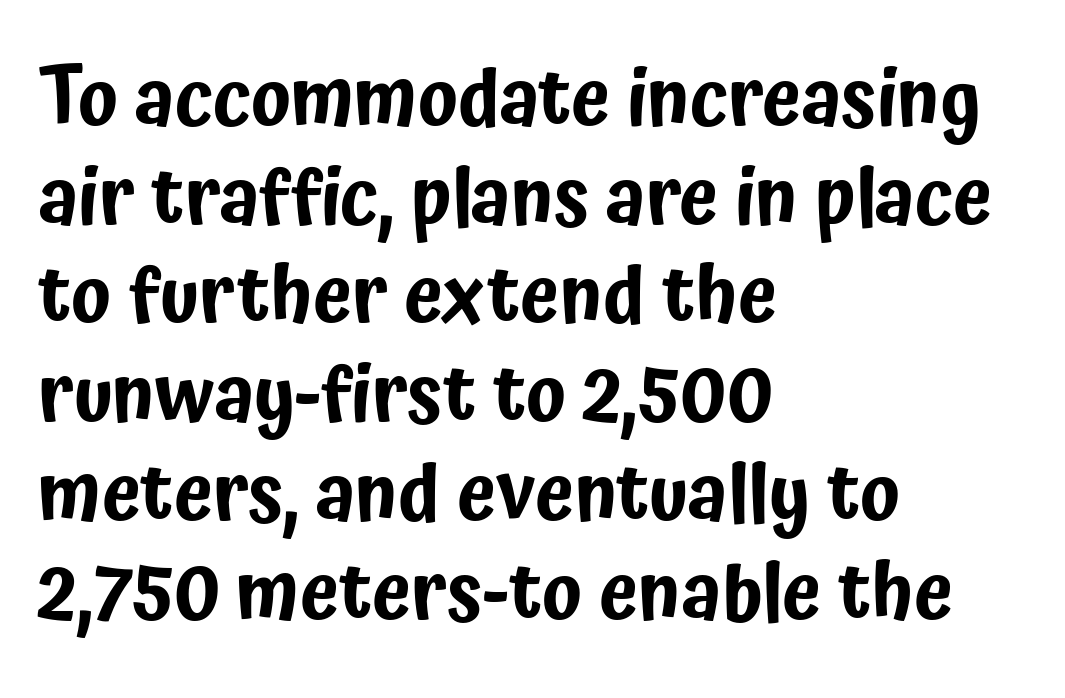
Q: Is the text italic (slanted)? A: No, it is upright.
Q: Is the typeface a serif or a sans-serif typeface? A: Sans-serif.
Q: Is the text underlined? A: No.
Q: How is the paragraph aligned? A: Left-aligned.
Q: Is the spacing between letters normal or unusually wide? A: Normal.
Q: Is the spacing between lines tight, normal or loose? A: Normal.
Q: Width (condensed, normal, or wide)? A: Condensed.
Q: Stroke contrast? A: Low.
Q: x-height? A: Medium.
Q: Monospaced? A: No.
